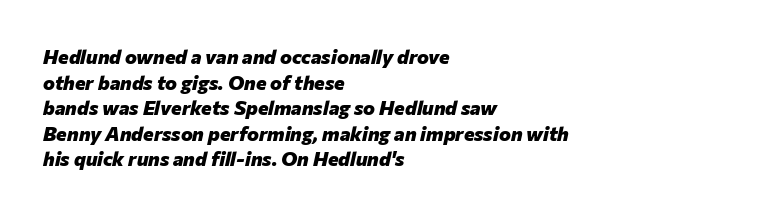
Q: Is the text bold? A: Yes.
Q: Is the text italic (slanted)? A: Yes, it leans right by about 12 degrees.
Q: Is the text underlined? A: No.
Q: How is the paragraph aligned? A: Left-aligned.
Q: Is the spacing between letters normal or unusually wide? A: Normal.
Q: Is the spacing between lines tight, normal or loose? A: Normal.
